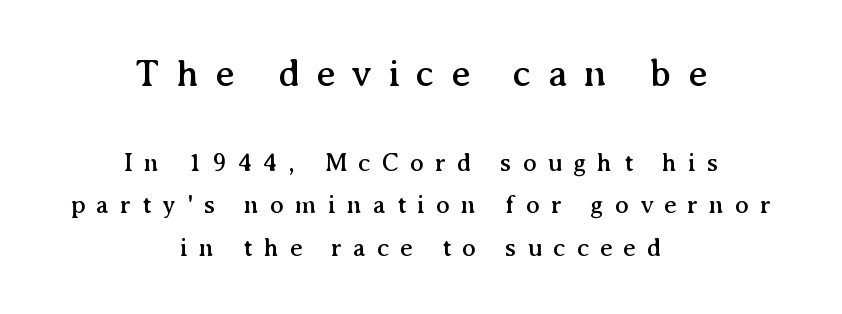
Proportional: the letters do not fall into vertical columns. Does the type have serifs? Yes, each stem ends in a small foot. The lettering stays uniformly vertical, giving the passage a roman look. One-word summary of the alignment: center.
